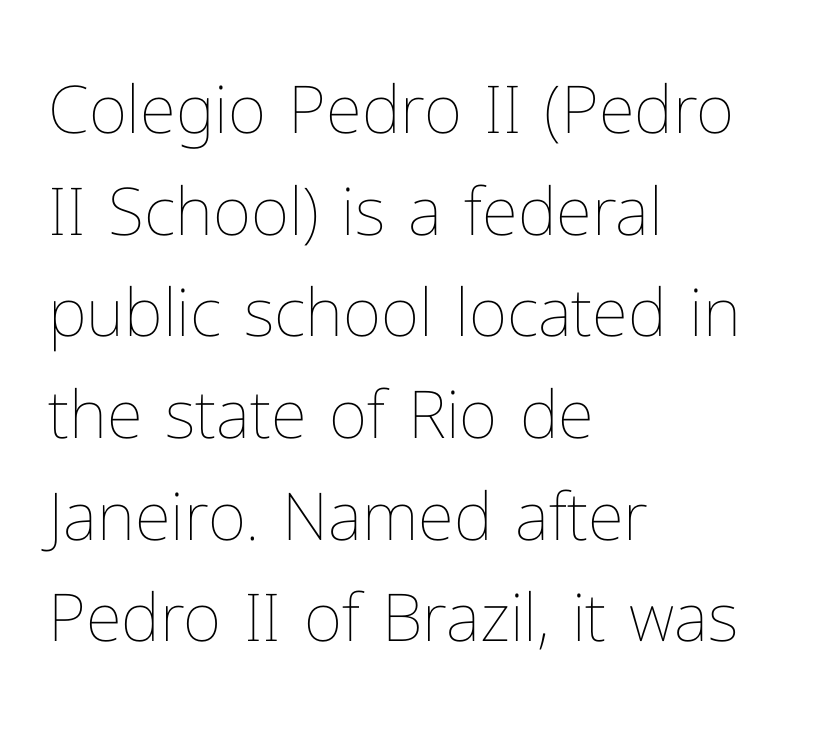
Q: Is the text bold? A: No.
Q: Is the text italic (slanted)? A: No, it is upright.
Q: Is the text underlined? A: No.
Q: How is the paragraph aligned? A: Left-aligned.
Q: Is the spacing between letters normal or unusually wide? A: Normal.
Q: Is the spacing between lines tight, normal or loose? A: Normal.
Q: Width (condensed, normal, or wide)? A: Normal.
Q: Stroke contrast? A: Low.
Q: x-height? A: Medium.
Q: Monospaced? A: No.
